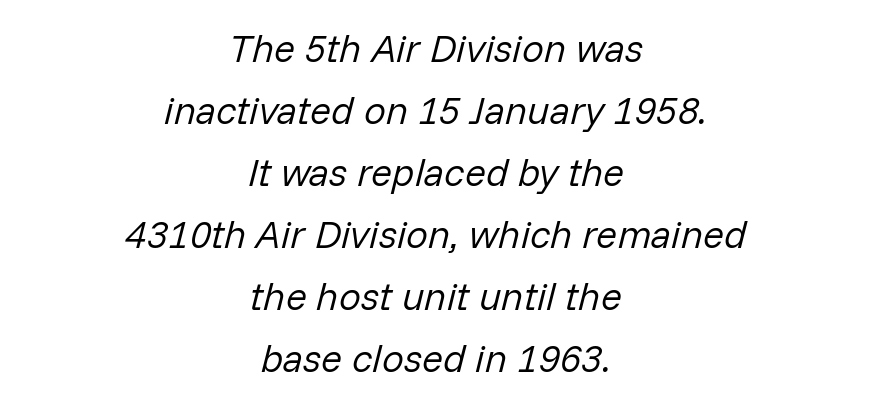
{"italic": "yes", "lean": "right", "slant_degrees": 14, "bold": "no", "weight": "regular", "width": "normal", "stroke_contrast": "low", "x_height": "medium", "monospaced": "no", "underline": "no", "align": "center", "line_spacing": "normal", "line_spacing_ratio": 1.59, "letter_spacing": "normal", "letter_spacing_em": 0.0, "glyph_px": 39}
